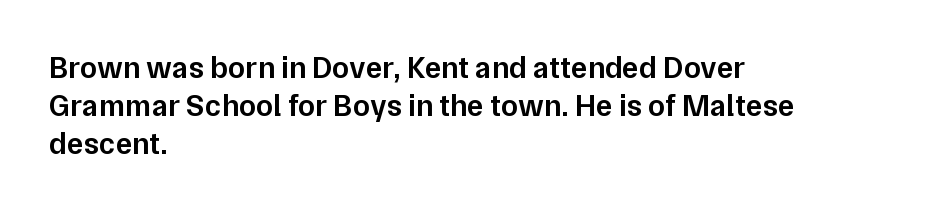
The image shows 31 px semibold sans-serif type, upright; set left-aligned, line spacing 1.23x, normal letter spacing, not underlined; low stroke contrast and a medium x-height.
